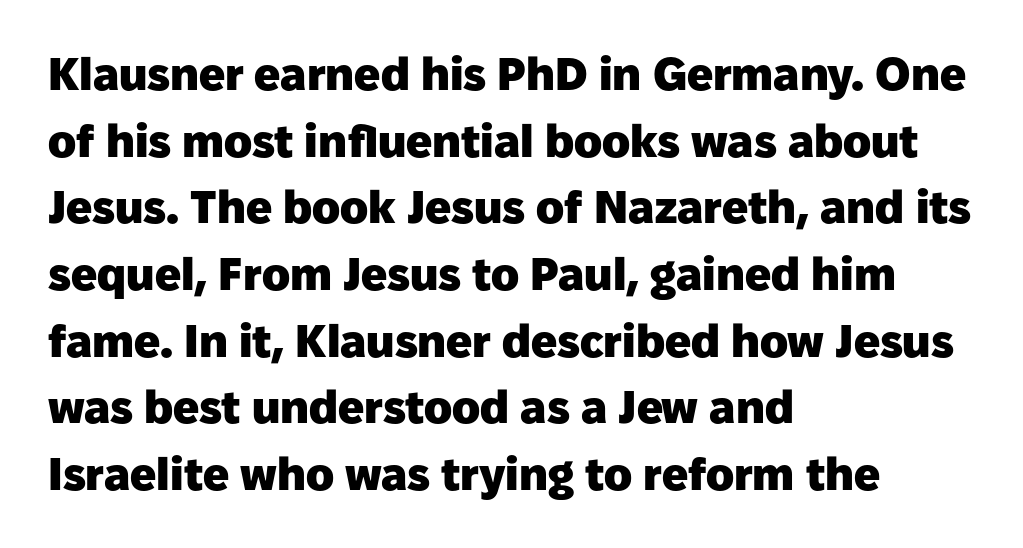
The image shows 46 px heavy sans-serif type, upright; set left-aligned, normal line spacing (1.45x), normal letter spacing, not underlined; low stroke contrast and a medium x-height.
